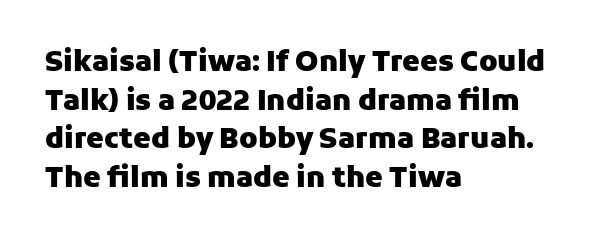
{"serif": "no", "italic": "no", "bold": "yes", "weight": "heavy", "width": "normal", "stroke_contrast": "low", "x_height": "medium", "monospaced": "no", "underline": "no", "align": "left", "line_spacing": "normal", "line_spacing_ratio": 1.38, "letter_spacing": "normal", "letter_spacing_em": 0.0, "glyph_px": 28}
